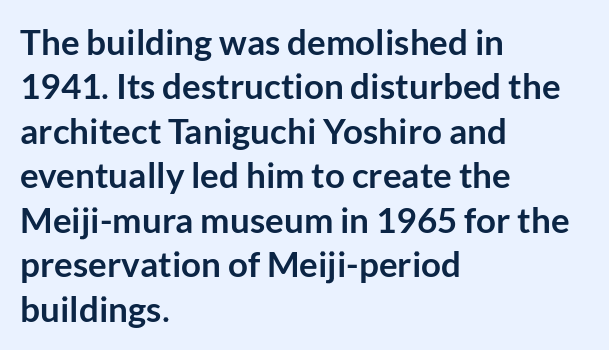
{"serif": "no", "italic": "no", "bold": "yes", "weight": "semibold", "width": "normal", "stroke_contrast": "low", "x_height": "medium", "monospaced": "no", "underline": "no", "align": "left", "line_spacing": "normal", "line_spacing_ratio": 1.27, "letter_spacing": "normal", "letter_spacing_em": 0.0, "glyph_px": 35}
